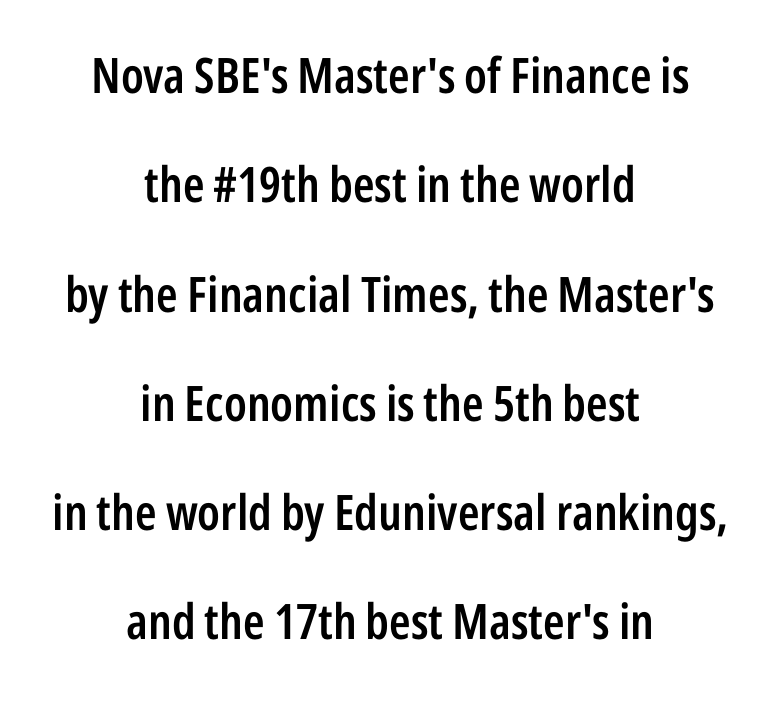
{"serif": "no", "italic": "no", "bold": "semi", "weight": "semibold", "width": "condensed", "stroke_contrast": "low", "x_height": "medium", "monospaced": "no", "underline": "no", "align": "center", "line_spacing": "loose", "line_spacing_ratio": 2.23, "letter_spacing": "normal", "letter_spacing_em": 0.0, "glyph_px": 49}
